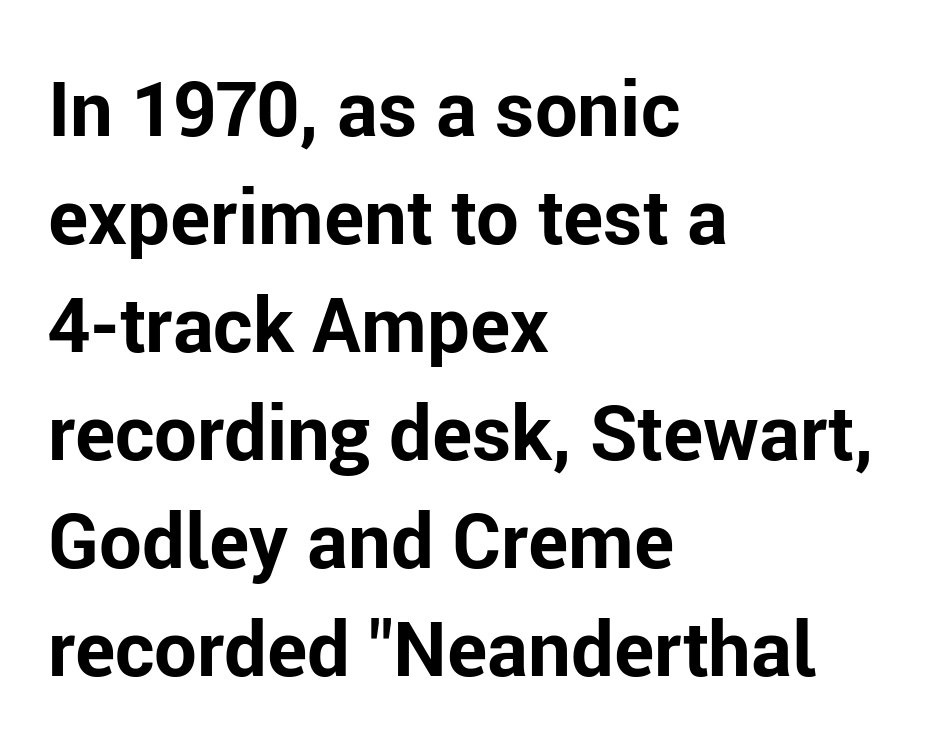
The image shows 76 px bold sans-serif type, upright; set left-aligned, normal line spacing (1.42x), normal letter spacing, not underlined; low stroke contrast and a medium x-height.
